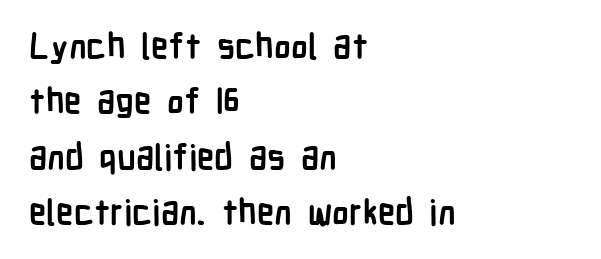
Character widths vary here, with narrow letters taking less room than wide ones. Is the block centered? No — it sits flush against the left margin. In terms of leading, this rendering sits right in the middle. The letters stand upright; this is a roman face. The type family on display is of the sans-serif kind. Glyph-to-glyph distance matches everyday printed text.
